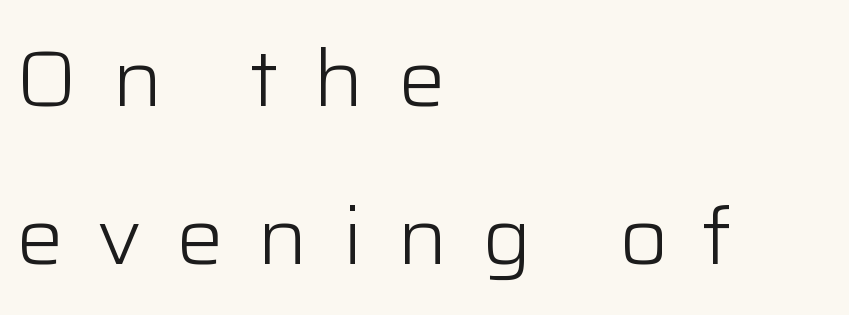
Q: Is the text bold? A: No.
Q: Is the text italic (slanted)? A: No, it is upright.
Q: Is the typeface a serif or a sans-serif typeface? A: Sans-serif.
Q: Is the text underlined? A: No.
Q: How is the paragraph aligned? A: Left-aligned.
Q: Is the spacing between letters normal or unusually wide? A: Unusually wide.
Q: Is the spacing between lines tight, normal or loose? A: Loose.
Q: Width (condensed, normal, or wide)? A: Normal.
Q: Stroke contrast? A: Low.
Q: x-height? A: Medium.
Q: Monospaced? A: No.
